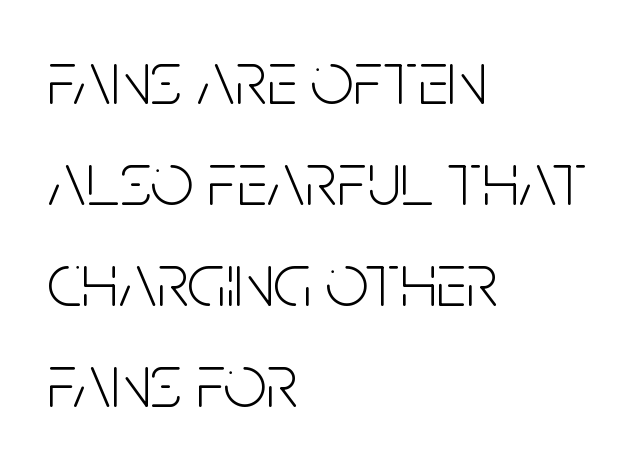
The image shows 76 px light, condensed sans-serif type, upright; set left-aligned, normal line spacing (1.33x), normal letter spacing, not underlined; low stroke contrast and a large x-height.
